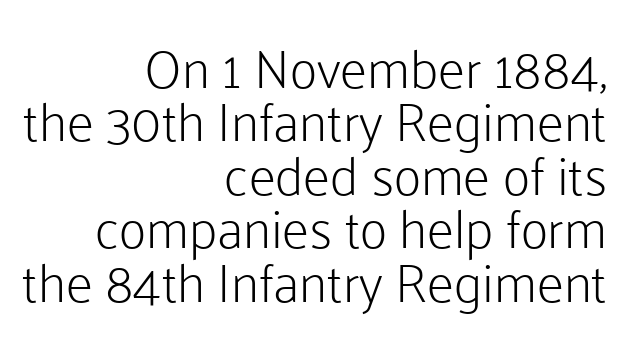
{"serif": "no", "italic": "no", "bold": "no", "weight": "light", "width": "normal", "stroke_contrast": "low", "x_height": "medium", "monospaced": "no", "underline": "no", "align": "right", "line_spacing": "tight", "line_spacing_ratio": 0.99, "letter_spacing": "normal", "letter_spacing_em": 0.0, "glyph_px": 54}
